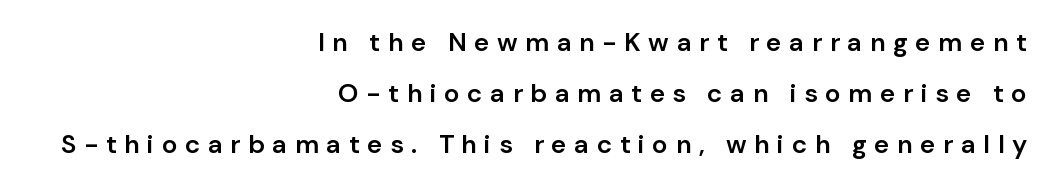
Q: Is the text bold? A: Semi-bold.
Q: Is the text italic (slanted)? A: No, it is upright.
Q: Is the text underlined? A: No.
Q: How is the paragraph aligned? A: Right-aligned.
Q: Is the spacing between letters normal or unusually wide? A: Unusually wide.
Q: Is the spacing between lines tight, normal or loose? A: Loose.
